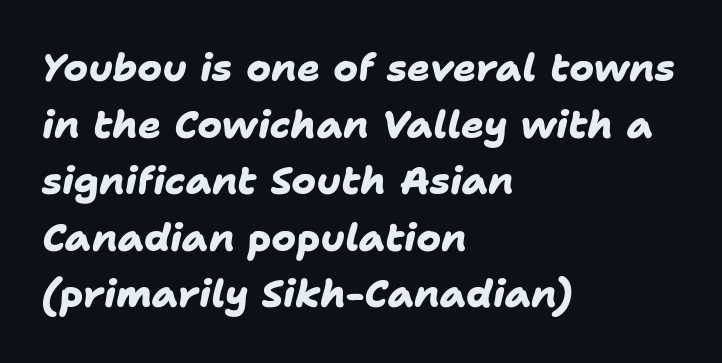
The image shows 38 px heavy sans-serif type; set left-aligned, normal line spacing (1.49x), normal letter spacing, not underlined; low stroke contrast and a medium x-height.
